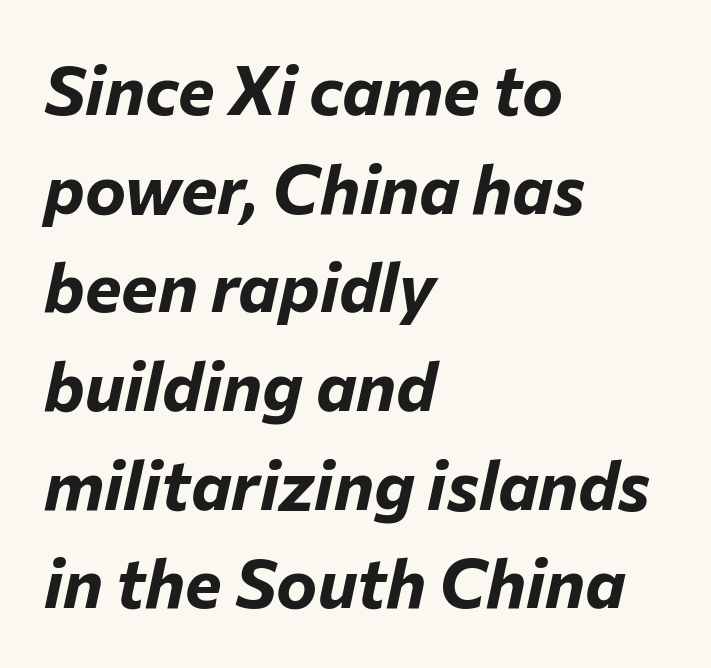
If you drew a ruler down the left edge, every line would touch it. Italic: yes, the glyphs are oblique. Normally led — the rows are evenly, conventionally spaced. These lines are rendered in a variable-pitch font. The face used here has the dense, thick strokes of a bold.
